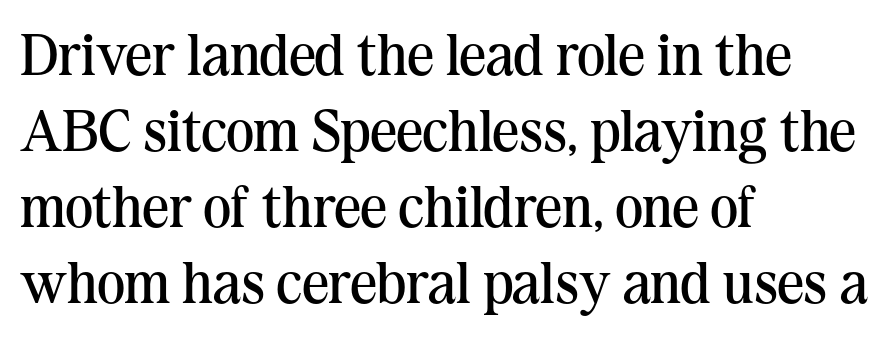
The horizontal fit of the characters is conventional and even. Small tapered or slab feet sit at the stroke ends, so this counts as serif. Rule under the text: the space is simply empty. The letters advance in unequal steps, a hallmark of proportional type. The leading is moderate, giving the passage an even texture. Layout note: lines flush left.
